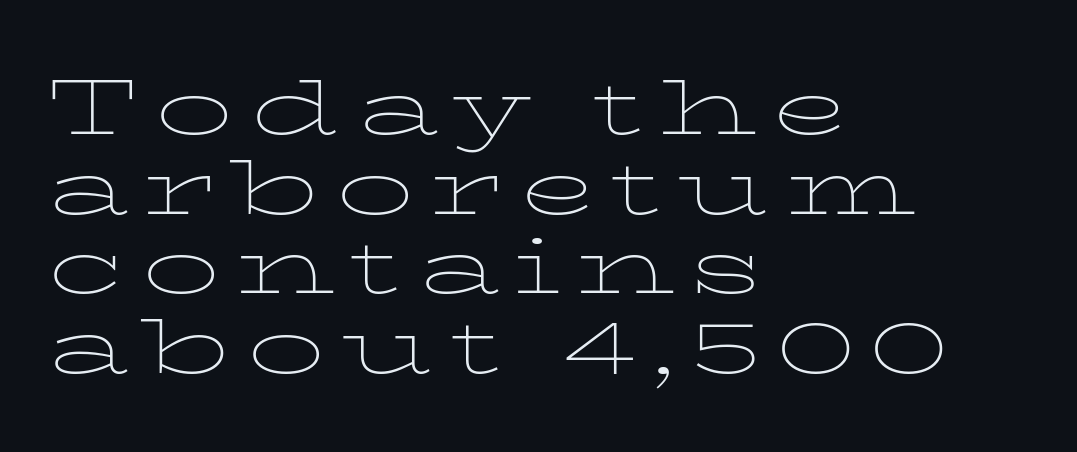
{"serif": "yes", "italic": "no", "bold": "no", "weight": "thin", "width": "wide", "stroke_contrast": "low", "x_height": "medium", "monospaced": "no", "underline": "no", "align": "left", "line_spacing": "tight", "line_spacing_ratio": 1.02, "glyph_px": 78}
